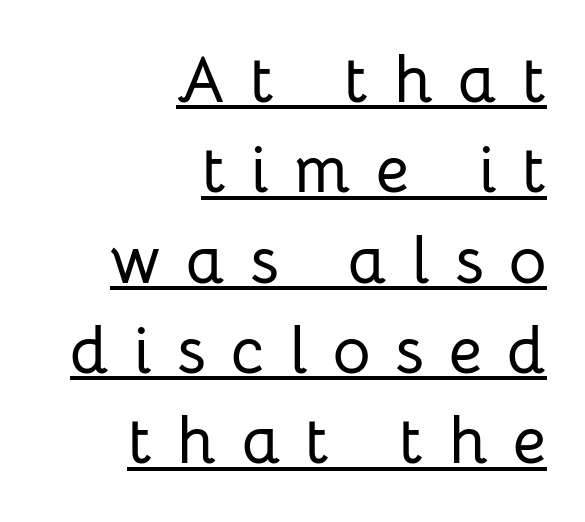
The image shows 65 px sans-serif type, upright; set right-aligned, normal line spacing (1.39x), unusually wide letter spacing (+0.39 em), underlined; low stroke contrast and a medium x-height.
